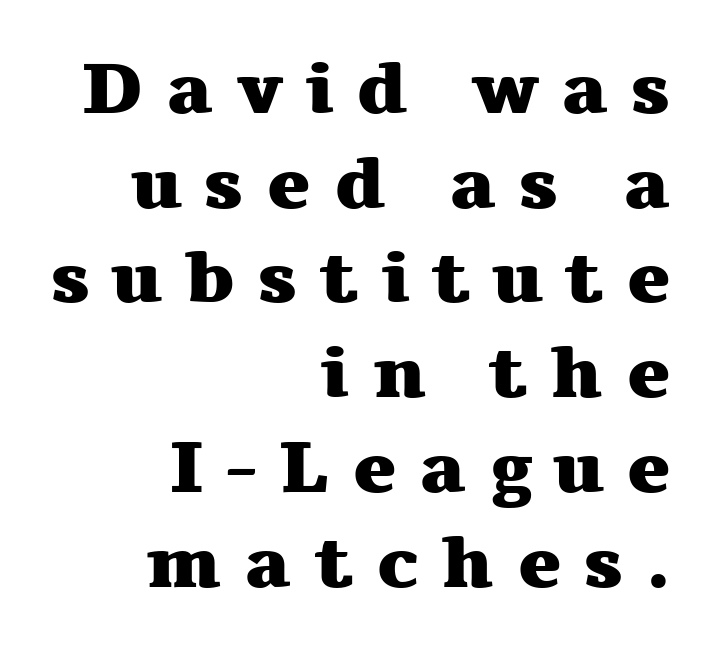
Q: Is the text bold? A: Yes.
Q: Is the text italic (slanted)? A: No, it is upright.
Q: Is the typeface a serif or a sans-serif typeface? A: Serif.
Q: Is the text underlined? A: No.
Q: How is the paragraph aligned? A: Right-aligned.
Q: Is the spacing between letters normal or unusually wide? A: Unusually wide.
Q: Is the spacing between lines tight, normal or loose? A: Normal.
Q: Width (condensed, normal, or wide)? A: Wide.
Q: Stroke contrast? A: Medium.
Q: x-height? A: Medium.
Q: Monospaced? A: No.
